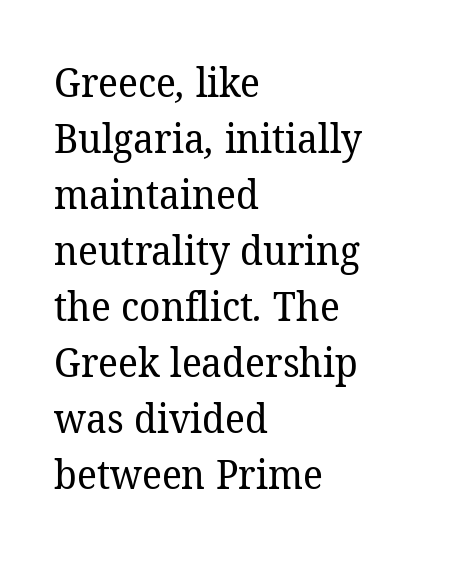
Stem width sits at or under what a default text font uses. Nobody touched the tracking dial on this one. The typesetter chose a ragged-right arrangement here. Yep, those are serifs on the letters.
